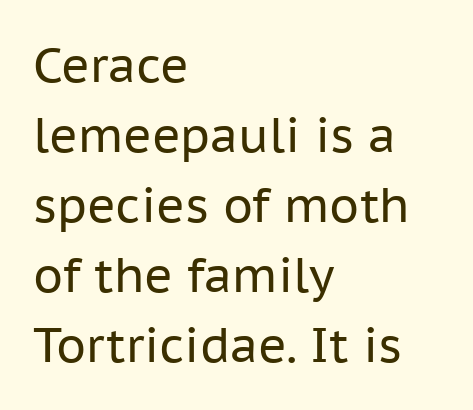
The image shows 48 px regular-weight sans-serif type, upright; set left-aligned, normal line spacing (1.46x), normal letter spacing, not underlined; low stroke contrast and a medium x-height.
